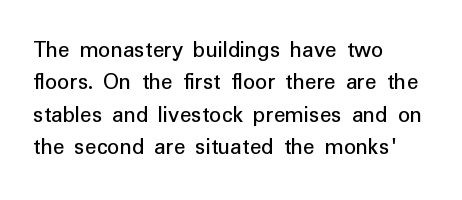
{"italic": "no", "underline": "no", "align": "left", "line_spacing": "normal", "line_spacing_ratio": 1.35, "letter_spacing": "normal", "letter_spacing_em": 0.0, "glyph_px": 24}
